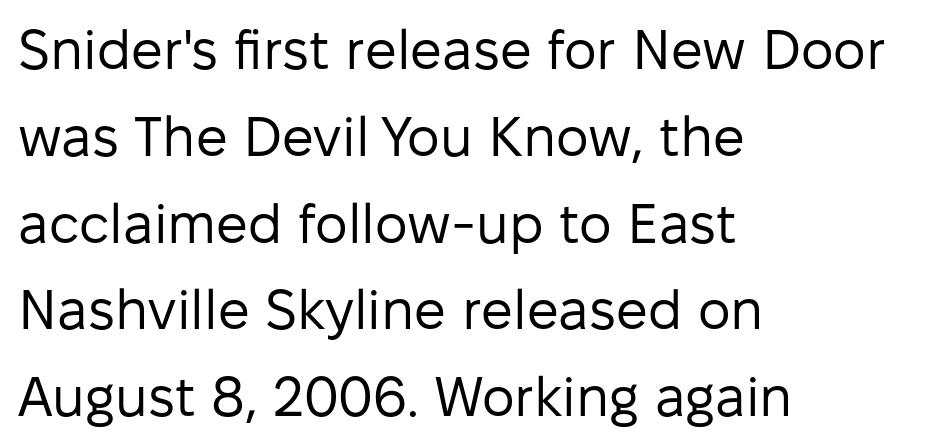
The image shows 56 px regular-weight sans-serif type, upright; set left-aligned, normal line spacing (1.55x), normal letter spacing, not underlined; low stroke contrast and a medium x-height.
